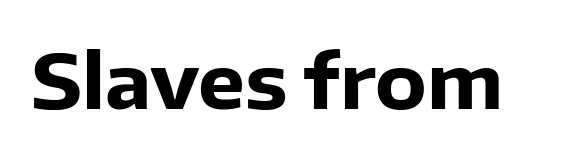
Q: Is the text bold? A: Yes.
Q: Is the text italic (slanted)? A: No, it is upright.
Q: Is the typeface a serif or a sans-serif typeface? A: Sans-serif.
Q: Is the text underlined? A: No.
Q: Is the spacing between letters normal or unusually wide? A: Normal.
Q: Width (condensed, normal, or wide)? A: Normal.
Q: Stroke contrast? A: Low.
Q: x-height? A: Medium.
Q: Monospaced? A: No.
